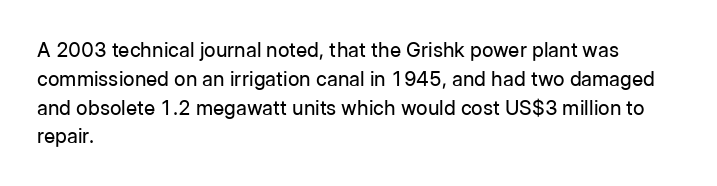
The image shows 20 px text type, upright; set left-aligned, normal line spacing (1.44x), normal letter spacing, not underlined.
